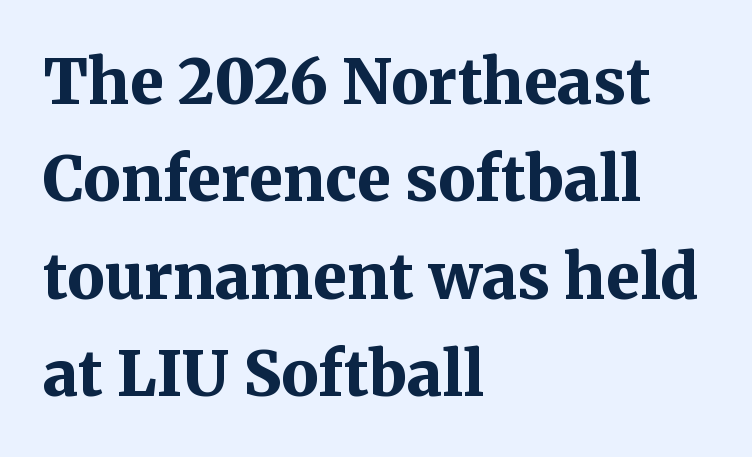
Q: Is the text bold? A: Yes.
Q: Is the text italic (slanted)? A: No, it is upright.
Q: Is the typeface a serif or a sans-serif typeface? A: Serif.
Q: Is the text underlined? A: No.
Q: How is the paragraph aligned? A: Left-aligned.
Q: Is the spacing between letters normal or unusually wide? A: Normal.
Q: Is the spacing between lines tight, normal or loose? A: Normal.
Q: Width (condensed, normal, or wide)? A: Normal.
Q: Stroke contrast? A: Medium.
Q: x-height? A: Medium.
Q: Monospaced? A: No.
